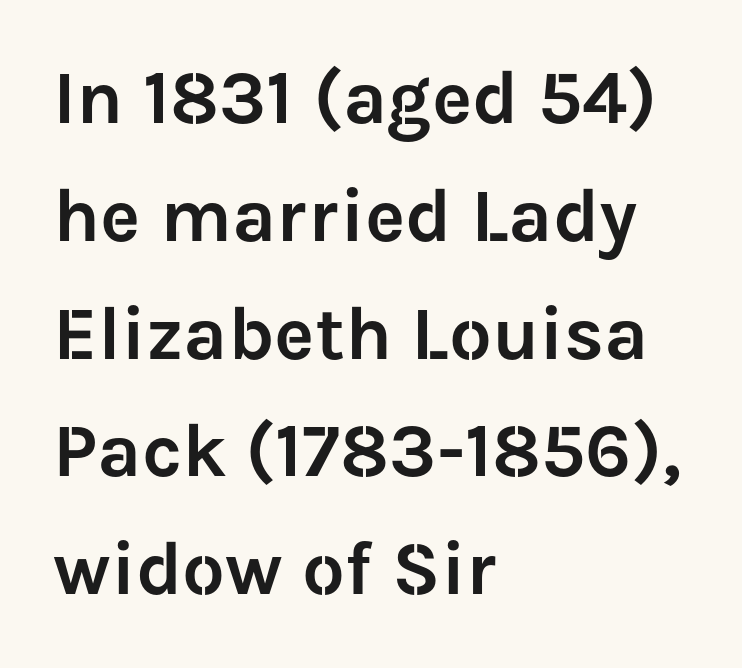
{"serif": "no", "italic": "no", "width": "normal", "stroke_contrast": "low", "x_height": "medium", "monospaced": "no", "underline": "no", "align": "left", "line_spacing": "normal", "line_spacing_ratio": 1.55, "letter_spacing": "normal", "letter_spacing_em": 0.0, "glyph_px": 76}
